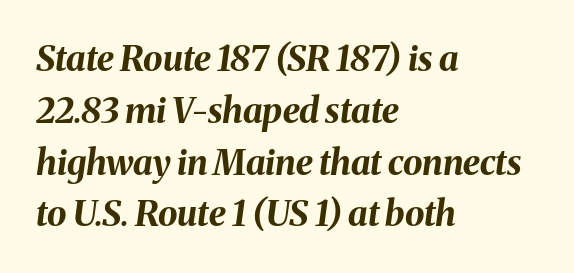
{"italic": "yes", "lean": "right", "slant_degrees": 8, "bold": "yes", "weight": "bold", "width": "normal", "stroke_contrast": "medium", "x_height": "medium", "monospaced": "no", "underline": "no", "align": "left", "line_spacing": "normal", "line_spacing_ratio": 1.48, "letter_spacing": "normal", "letter_spacing_em": 0.0, "glyph_px": 35}
